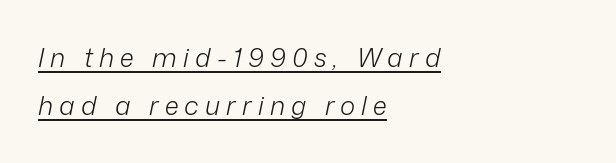
{"italic": "yes", "lean": "right", "slant_degrees": 12, "bold": "no", "underline": "yes", "align": "left", "line_spacing_ratio": 1.86, "letter_spacing": "wide", "letter_spacing_em": 0.24, "glyph_px": 26}
